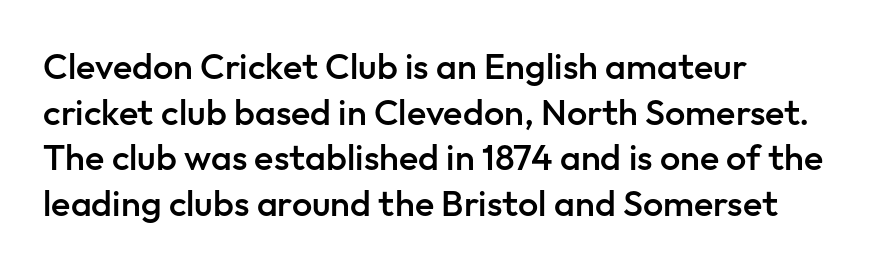
Q: Is the text bold? A: Semi-bold.
Q: Is the text italic (slanted)? A: No, it is upright.
Q: Is the typeface a serif or a sans-serif typeface? A: Sans-serif.
Q: Is the text underlined? A: No.
Q: How is the paragraph aligned? A: Left-aligned.
Q: Is the spacing between letters normal or unusually wide? A: Normal.
Q: Is the spacing between lines tight, normal or loose? A: Normal.
Q: Width (condensed, normal, or wide)? A: Normal.
Q: Stroke contrast? A: Low.
Q: x-height? A: Medium.
Q: Monospaced? A: No.
